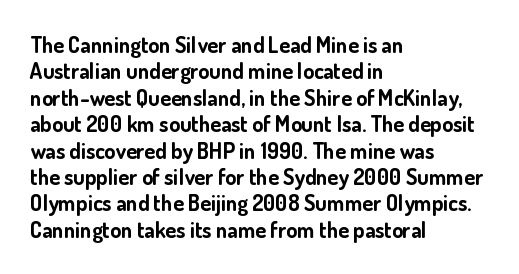
Stroke thickness is high; the sample reads as a true bold. Underline: absent. The horizontal fit of the characters is conventional and even. Do the letters lean? They stand straight. Horizontal alignment here is leftward, the default for most running prose.
